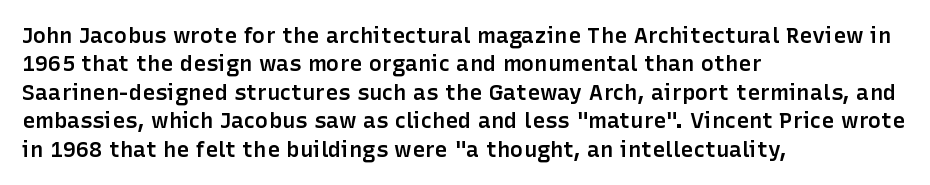
Tall strokes in this sample are plumb rather than angled. Caption: multi-line text, flush left, ragged right. Underline: absent. No extra tracking has been applied to these lines. The passage shown stacks its lines at a standard gap.
